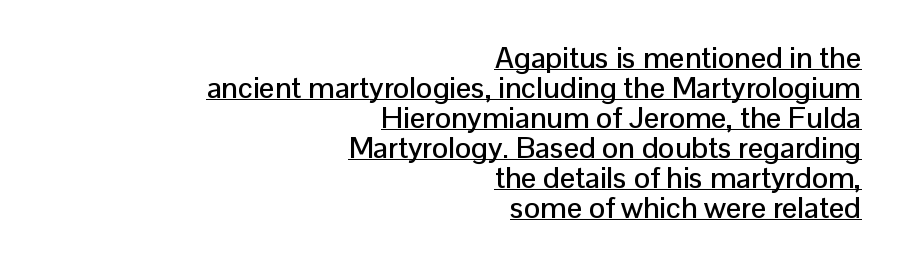
The image shows 30 px sans-serif type, upright; set right-aligned, tight line spacing (1.0x), normal letter spacing, underlined; low stroke contrast and a medium x-height.
